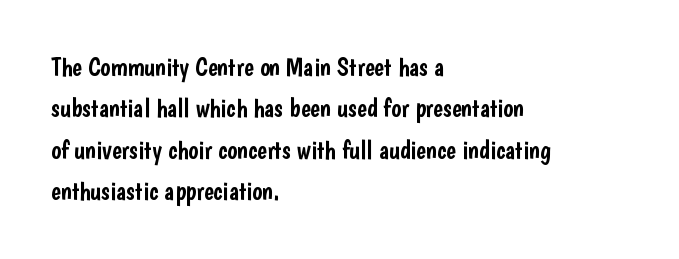
Q: Is the text italic (slanted)? A: No, it is upright.
Q: Is the text underlined? A: No.
Q: How is the paragraph aligned? A: Left-aligned.
Q: Is the spacing between letters normal or unusually wide? A: Normal.
Q: Is the spacing between lines tight, normal or loose? A: Normal.
